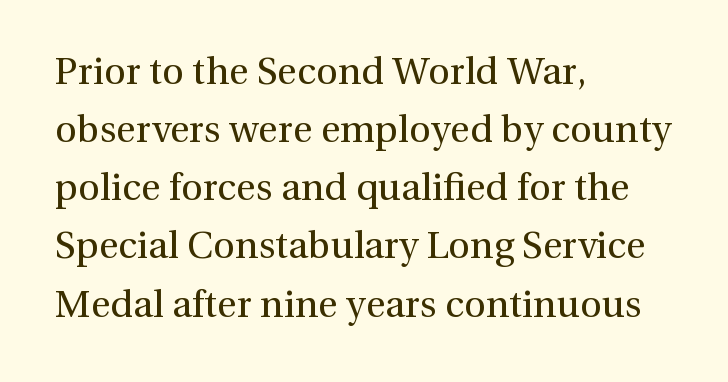
Q: Is the text bold? A: No.
Q: Is the text italic (slanted)? A: No, it is upright.
Q: Is the typeface a serif or a sans-serif typeface? A: Serif.
Q: Is the text underlined? A: No.
Q: How is the paragraph aligned? A: Left-aligned.
Q: Is the spacing between letters normal or unusually wide? A: Normal.
Q: Is the spacing between lines tight, normal or loose? A: Normal.
Q: Width (condensed, normal, or wide)? A: Normal.
Q: x-height? A: Medium.
Q: Monospaced? A: No.
